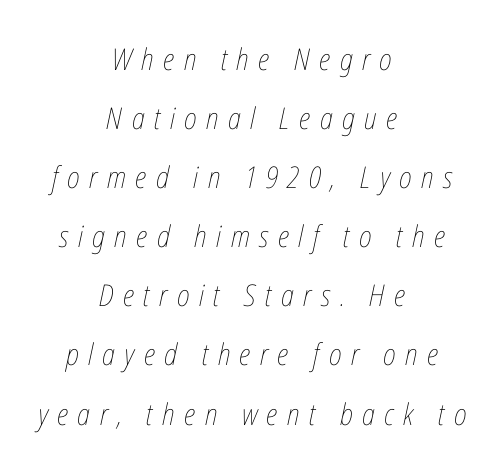
Q: Is the text bold? A: No.
Q: Is the text italic (slanted)? A: Yes, it leans right by about 12 degrees.
Q: Is the text underlined? A: No.
Q: How is the paragraph aligned? A: Centered.
Q: Is the spacing between letters normal or unusually wide? A: Unusually wide.
Q: Is the spacing between lines tight, normal or loose? A: Loose.
Q: Width (condensed, normal, or wide)? A: Condensed.
Q: Stroke contrast? A: Low.
Q: x-height? A: Medium.
Q: Monospaced? A: No.
